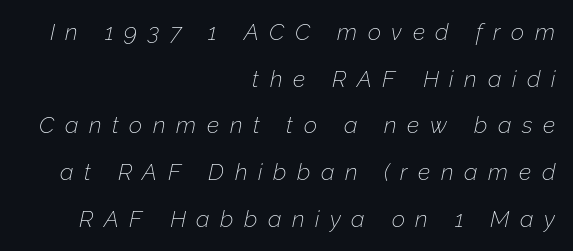
Q: Is the text bold? A: No.
Q: Is the text italic (slanted)? A: Yes, it leans right by about 12 degrees.
Q: Is the text underlined? A: No.
Q: How is the paragraph aligned? A: Right-aligned.
Q: Is the spacing between letters normal or unusually wide? A: Unusually wide.
Q: Is the spacing between lines tight, normal or loose? A: Loose.
